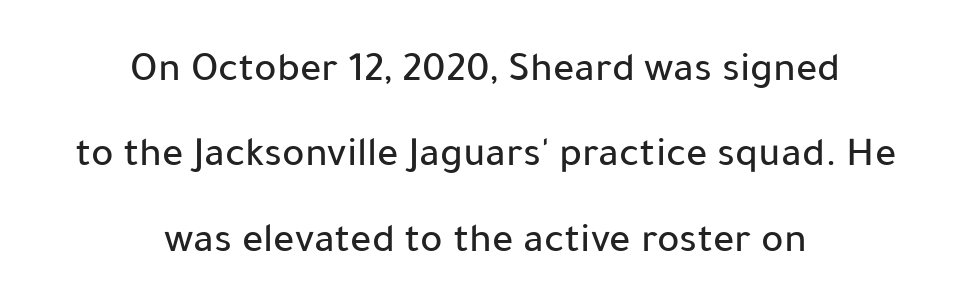
The lettering holds an erect, upright posture throughout. Character widths vary here, with narrow letters taking less room than wide ones. Every row of glyphs is offset so its center matches the block's center. Check the space under the baseline: it is left empty. The letters sit at their default tracking, neither squeezed nor spread. This is sans-serif lettering, the kind often seen on screens and signage.
